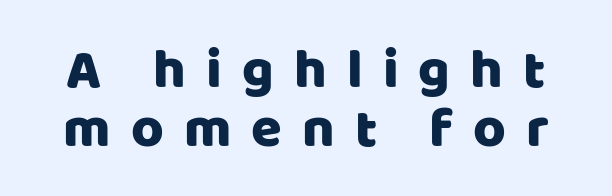
{"serif": "no", "italic": "no", "width": "normal", "stroke_contrast": "low", "x_height": "large", "monospaced": "no", "underline": "no", "line_spacing": "tight", "line_spacing_ratio": 1.05, "letter_spacing": "wide", "letter_spacing_em": 0.36, "glyph_px": 56}
